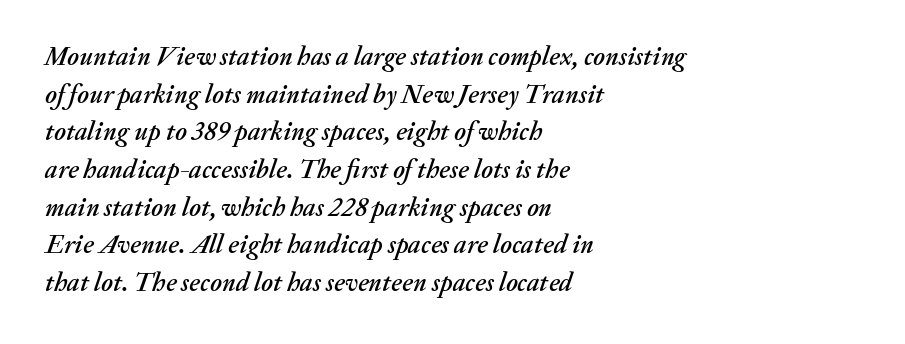
Q: Is the text italic (slanted)? A: Yes, it leans right by about 20 degrees.
Q: Is the text underlined? A: No.
Q: How is the paragraph aligned? A: Left-aligned.
Q: Is the spacing between letters normal or unusually wide? A: Normal.
Q: Is the spacing between lines tight, normal or loose? A: Normal.
